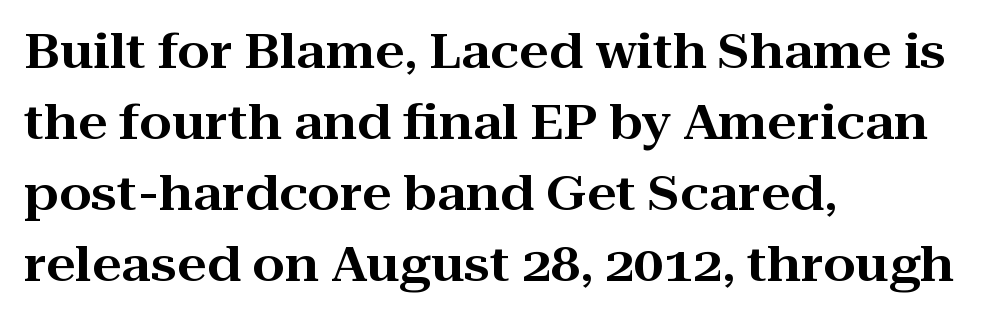
The image shows 47 px wide serif type, upright; set left-aligned, normal line spacing (1.51x), normal letter spacing, not underlined; high stroke contrast and a medium x-height.
